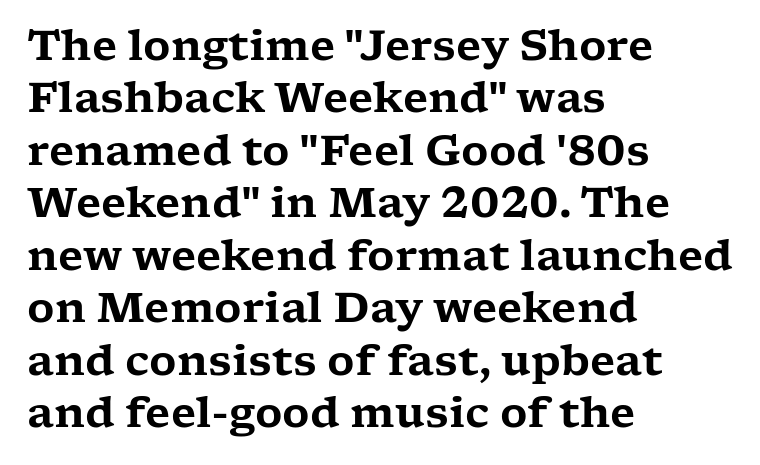
Q: Is the text italic (slanted)? A: No, it is upright.
Q: Is the typeface a serif or a sans-serif typeface? A: Serif.
Q: Is the text underlined? A: No.
Q: How is the paragraph aligned? A: Left-aligned.
Q: Is the spacing between letters normal or unusually wide? A: Normal.
Q: Is the spacing between lines tight, normal or loose? A: Normal.
Q: Width (condensed, normal, or wide)? A: Wide.
Q: Stroke contrast? A: Low.
Q: x-height? A: Medium.
Q: Monospaced? A: No.
